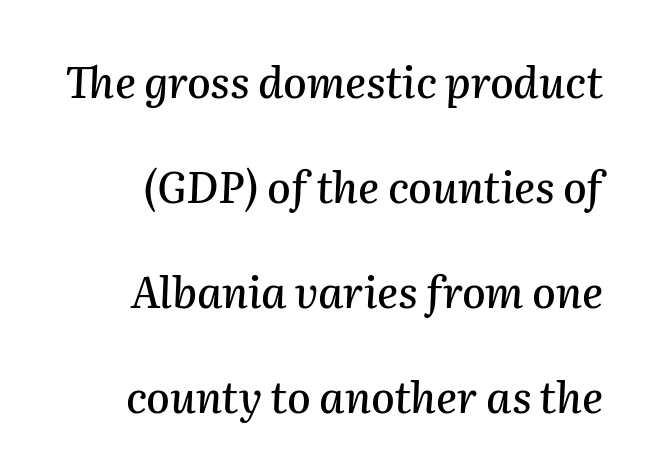
{"italic": "yes", "lean": "right", "slant_degrees": 2, "width": "normal", "stroke_contrast": "medium", "x_height": "medium", "monospaced": "no", "underline": "no", "line_spacing": "loose", "line_spacing_ratio": 2.44, "letter_spacing": "normal", "letter_spacing_em": 0.0, "glyph_px": 43}
